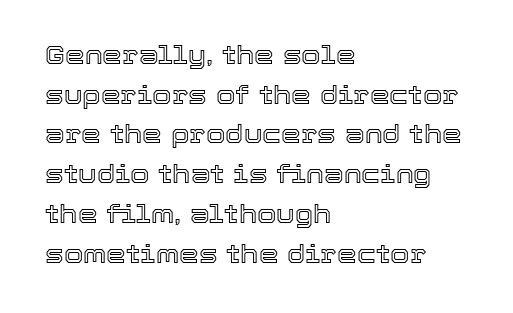
Words appear dense and cohesive because spacing is normal. Italic? Not at all — the glyphs are vertical. Horizontally, the lines are justified to the leading edge only. Leading matches the norm, producing a regular column. Each row of text sits above clean, open space.
